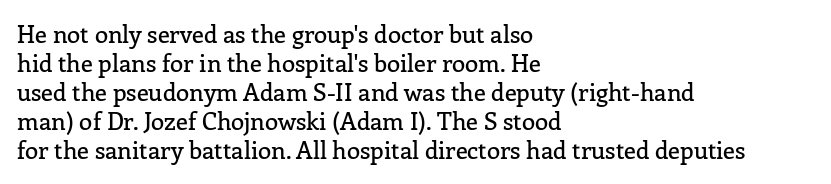
The area under the type is left untouched. Is the block centered? No — it sits flush against the left margin. Default kerning and tracking; the words read as compact shapes. Is there any slant? The stems are plumb.
